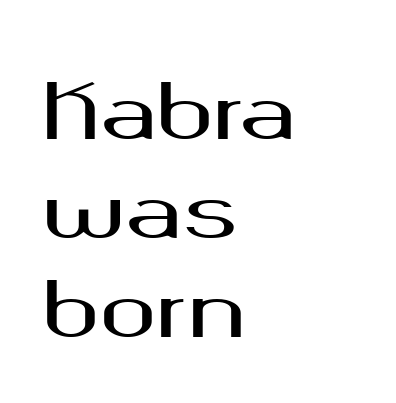
The image shows 76 px wide sans-serif type, upright; set left-aligned, normal line spacing (1.3x), normal letter spacing, not underlined; medium stroke contrast and a medium x-height.
